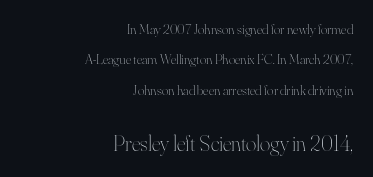
{"italic": "no", "bold": "no", "underline": "no", "align": "right", "line_spacing": "loose", "line_spacing_ratio": 2.17, "letter_spacing": "normal", "letter_spacing_em": 0.0, "larger_block": "second", "size_ratio": 1.57, "glyph_px": 22}
